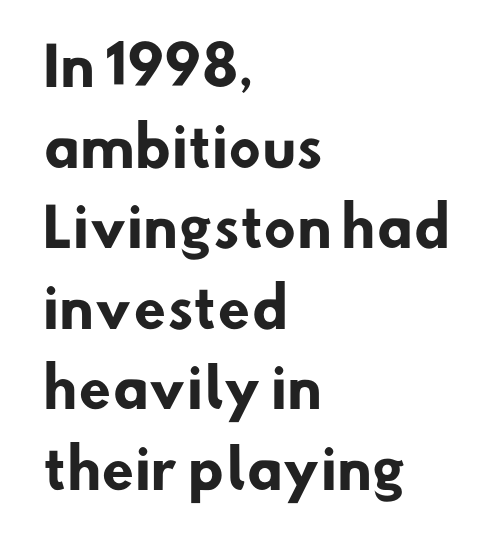
Q: Is the text bold? A: Yes.
Q: Is the typeface a serif or a sans-serif typeface? A: Sans-serif.
Q: Is the text underlined? A: No.
Q: How is the paragraph aligned? A: Left-aligned.
Q: Is the spacing between letters normal or unusually wide? A: Normal.
Q: Is the spacing between lines tight, normal or loose? A: Normal.
Q: Width (condensed, normal, or wide)? A: Normal.
Q: Stroke contrast? A: Low.
Q: x-height? A: Small.
Q: Monospaced? A: No.
